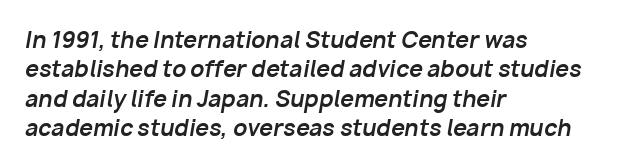
Strong, thick strokes mark this as bold type. Caption: multi-line text, flush left, ragged right. The block of text has a typical density, with ordinary space between rows. Is the letter spacing exaggerated? No — it looks like the ordinary default. These lines were composed using italics.
